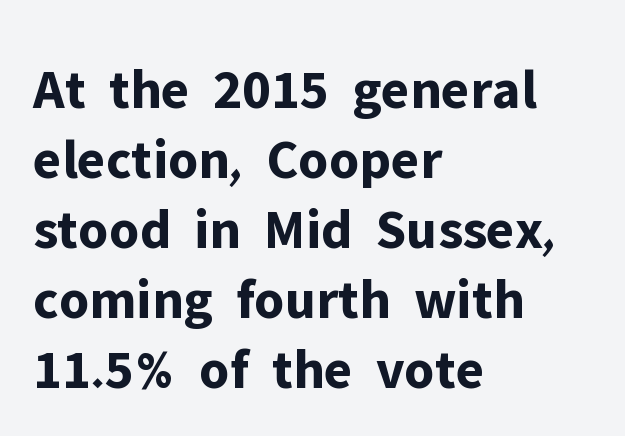
No feet cap the strokes, marking this as sans-serif type. The gaps between neighbouring characters are ordinary and unremarkable. It's the straight-up-and-down kind of type. Type without underlining. You could not count columns in this text — the font is proportionally spaced.
